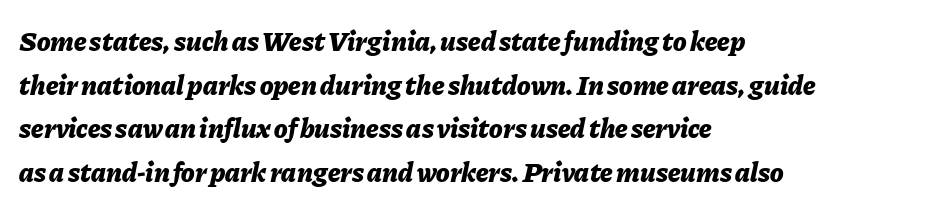
Every row of glyphs begins at an identical x-position on the left. The rendering uses a bold face; every stroke is thick and dark. The rendering uses a moderate line-height, typical for paragraphs. A typesetter would call this zero additional tracking. This rendering features lettering with no underline.
